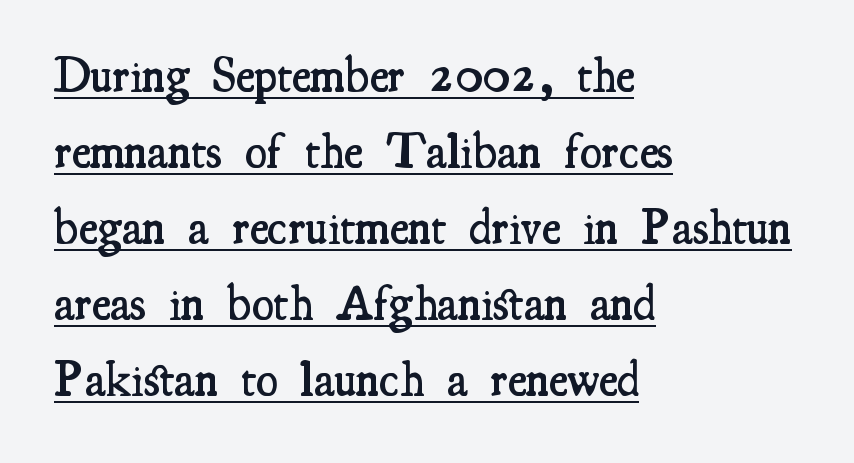
Q: Is the text bold? A: Semi-bold.
Q: Is the text italic (slanted)? A: No, it is upright.
Q: Is the typeface a serif or a sans-serif typeface? A: Serif.
Q: Is the text underlined? A: Yes.
Q: How is the paragraph aligned? A: Left-aligned.
Q: Is the spacing between letters normal or unusually wide? A: Normal.
Q: Is the spacing between lines tight, normal or loose? A: Normal.
Q: Width (condensed, normal, or wide)? A: Condensed.
Q: Stroke contrast? A: Medium.
Q: x-height? A: Small.
Q: Monospaced? A: No.
